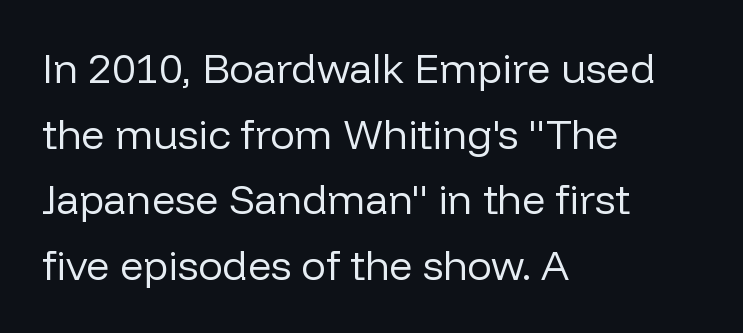
{"serif": "no", "italic": "no", "bold": "no", "weight": "regular", "width": "normal", "stroke_contrast": "low", "x_height": "medium", "monospaced": "no", "underline": "no", "align": "left", "line_spacing": "normal", "line_spacing_ratio": 1.6, "letter_spacing": "normal", "letter_spacing_em": 0.0, "glyph_px": 41}
